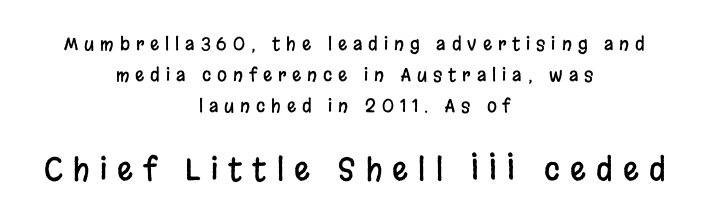
{"serif": "no", "italic": "no", "width": "condensed", "stroke_contrast": "low", "x_height": "large", "monospaced": "no", "underline": "no", "align": "center", "line_spacing_ratio": 1.71, "letter_spacing": "wide", "letter_spacing_em": 0.33, "larger_block": "second", "size_ratio": 1.72, "glyph_px": 31}
